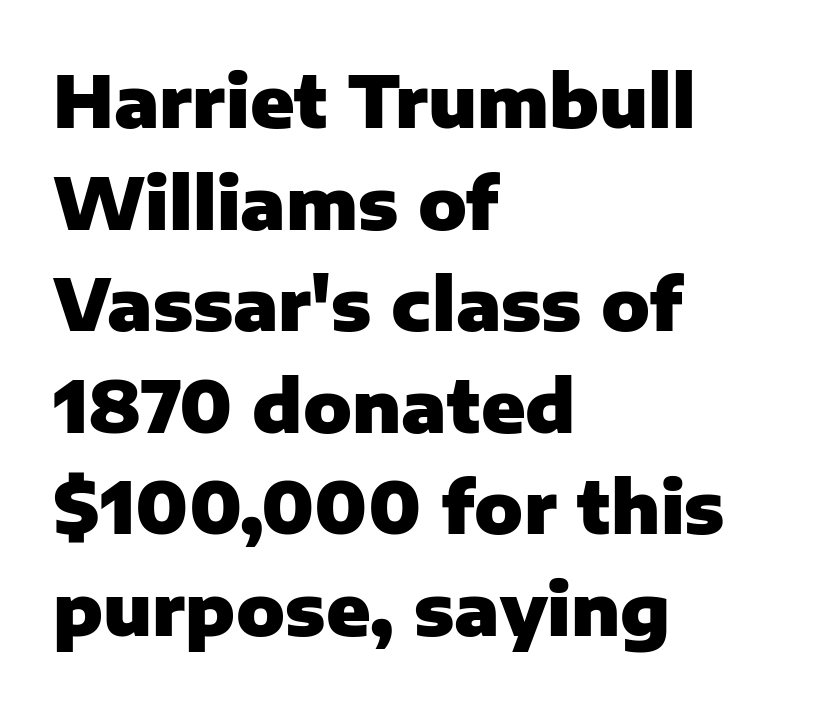
Q: Is the text bold? A: Yes.
Q: Is the text italic (slanted)? A: No, it is upright.
Q: Is the typeface a serif or a sans-serif typeface? A: Sans-serif.
Q: Is the text underlined? A: No.
Q: How is the paragraph aligned? A: Left-aligned.
Q: Is the spacing between letters normal or unusually wide? A: Normal.
Q: Is the spacing between lines tight, normal or loose? A: Normal.
Q: Width (condensed, normal, or wide)? A: Normal.
Q: Stroke contrast? A: Low.
Q: x-height? A: Medium.
Q: Monospaced? A: No.
